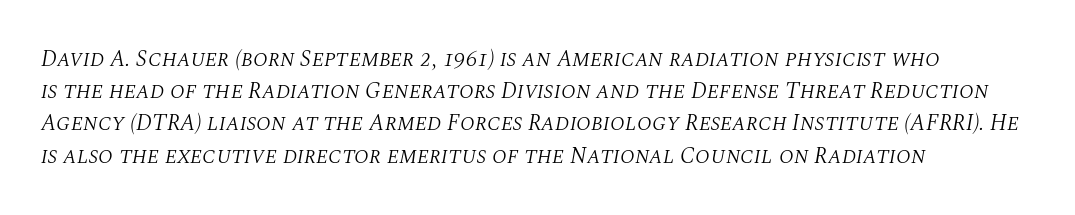
Observe the ordinary spacing: letters are neighbours, not strangers. How would I describe the line gaps? Plain and ordinary. Caption: multi-line text, flush left, ragged right. Looking at the ascenders, they clearly lean.
